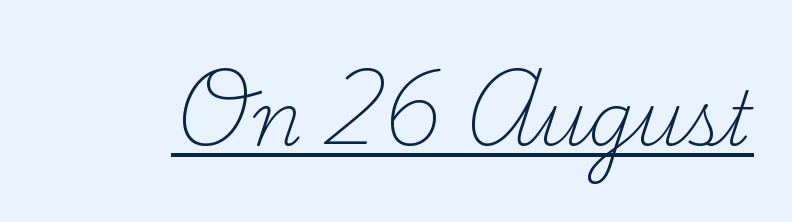
Q: Is the text bold? A: No.
Q: Is the text italic (slanted)? A: Yes.
Q: Is the text underlined? A: Yes.
Q: Is the spacing between letters normal or unusually wide? A: Normal.
Q: Width (condensed, normal, or wide)? A: Normal.
Q: Stroke contrast? A: Medium.
Q: x-height? A: Small.
Q: Monospaced? A: No.
